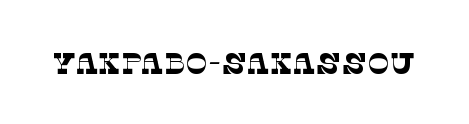
{"serif": "yes", "bold": "no", "weight": "thin", "width": "normal", "stroke_contrast": "low", "x_height": "large", "monospaced": "no", "underline": "no", "letter_spacing": "normal", "letter_spacing_em": 0.0, "glyph_px": 30}
